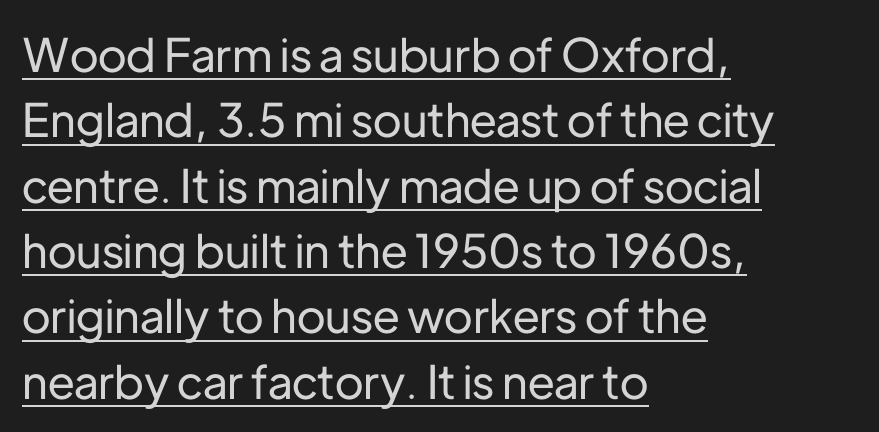
Q: Is the text italic (slanted)? A: No, it is upright.
Q: Is the typeface a serif or a sans-serif typeface? A: Sans-serif.
Q: Is the text underlined? A: Yes.
Q: How is the paragraph aligned? A: Left-aligned.
Q: Is the spacing between letters normal or unusually wide? A: Normal.
Q: Is the spacing between lines tight, normal or loose? A: Normal.
Q: Width (condensed, normal, or wide)? A: Normal.
Q: Stroke contrast? A: Low.
Q: x-height? A: Medium.
Q: Monospaced? A: No.
